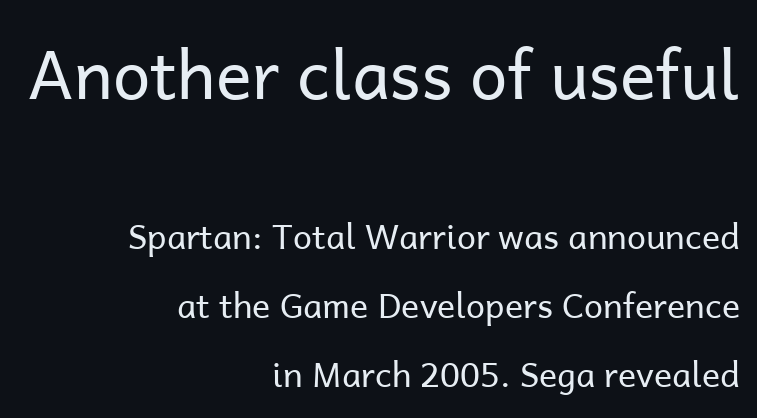
The paragraph shown leans on its right margin. The letters stand straight up with perfectly vertical stems. Are there feet on the stems? There aren't — it's a sans. Type size steps down from the first block to the second. A light-to-regular cut is what we see here. Think of a printed novel: that variable character pitch is what you see here.
